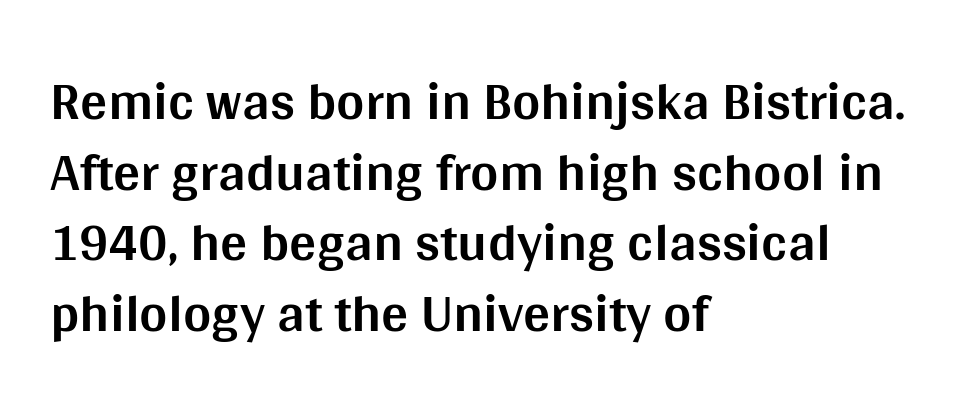
{"serif": "no", "italic": "no", "bold": "yes", "weight": "bold", "width": "normal", "stroke_contrast": "medium", "x_height": "large", "monospaced": "no", "underline": "no", "align": "left", "line_spacing": "normal", "line_spacing_ratio": 1.31, "letter_spacing": "normal", "letter_spacing_em": 0.0, "glyph_px": 54}
